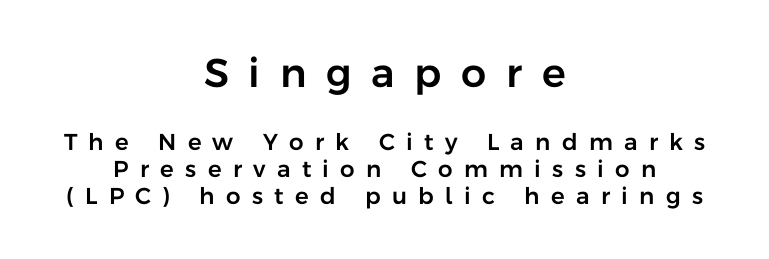
The image shows 40 px sans-serif type, upright; set centered, line spacing 1.18x, unusually wide letter spacing (+0.49 em), not underlined; the first (top) block is 1.74x larger; low stroke contrast and a medium x-height.
